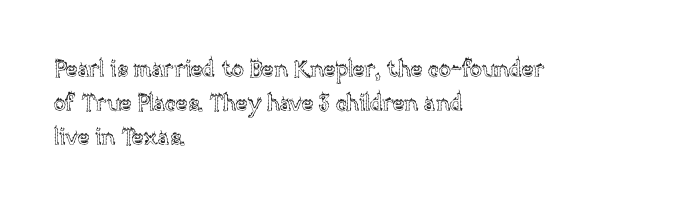
The image shows 22 px text type, upright; set left-aligned, normal line spacing (1.54x), normal letter spacing, not underlined.
